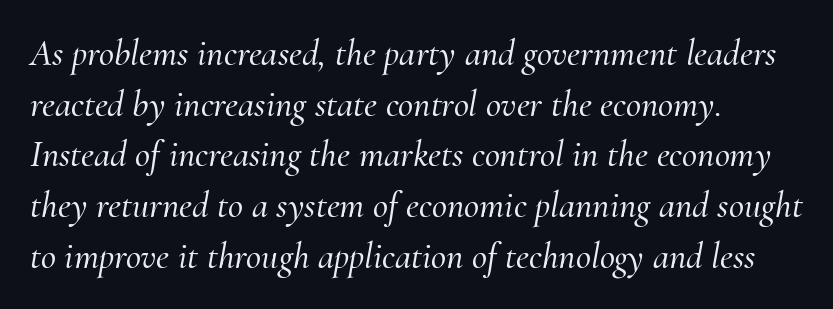
The image shows 37 px serif type, italic (leaning right); set left-aligned, normal line spacing (1.37x), normal letter spacing, not underlined; medium stroke contrast and a small x-height.
